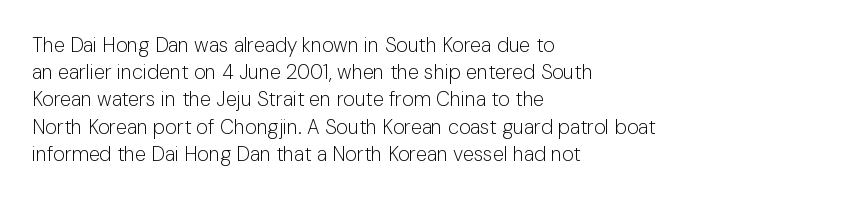
The image shows 20 px text type, upright; set left-aligned, normal line spacing (1.36x), normal letter spacing, not underlined.
